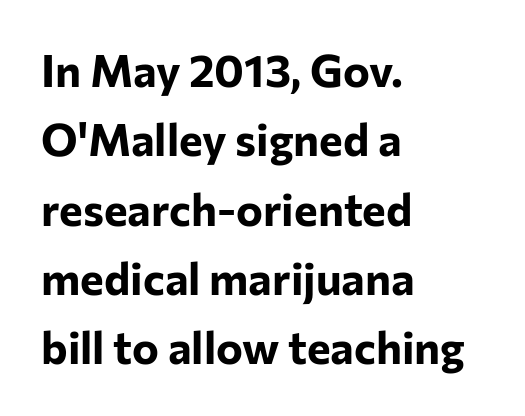
The image shows 45 px bold sans-serif type, upright; set left-aligned, normal line spacing (1.54x), normal letter spacing, not underlined; low stroke contrast and a medium x-height.
